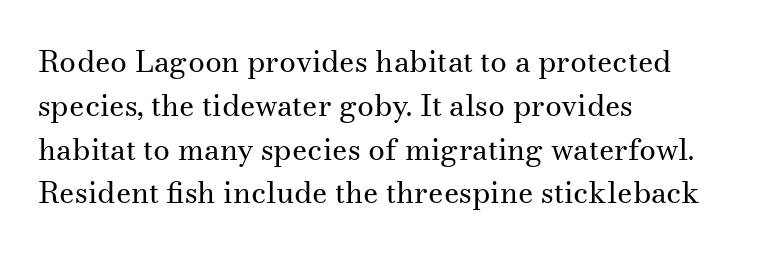
Rendered with straight, roman letterforms. The space beneath each line is pristine and unruled. Is the letter spacing exaggerated? No — it looks like the ordinary default. Serifs: yes, visible at the terminals of the letterforms.
